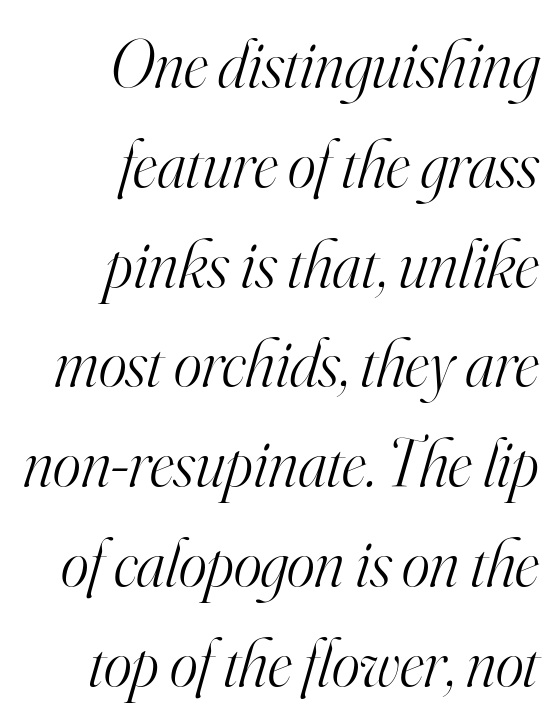
{"serif": "yes", "italic": "yes", "lean": "right", "slant_degrees": 16, "bold": "no", "weight": "light", "width": "normal", "stroke_contrast": "high", "x_height": "small", "monospaced": "no", "underline": "no", "align": "right", "line_spacing": "normal", "line_spacing_ratio": 1.49, "letter_spacing": "normal", "letter_spacing_em": 0.0, "glyph_px": 67}
